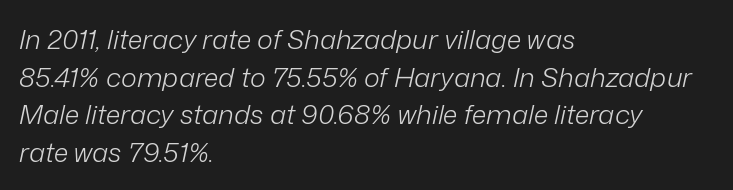
{"italic": "yes", "lean": "right", "slant_degrees": 12, "bold": "no", "underline": "no", "align": "left", "line_spacing": "normal", "line_spacing_ratio": 1.39, "letter_spacing": "normal", "letter_spacing_em": 0.0, "glyph_px": 27}
